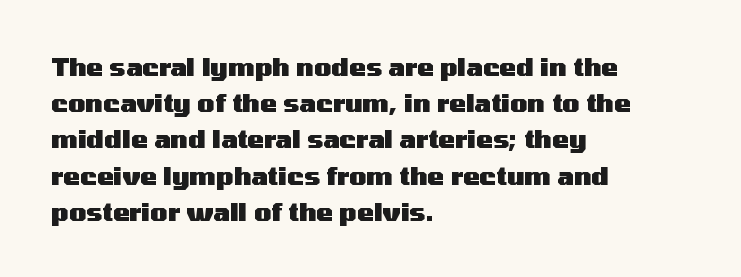
{"italic": "no", "bold": "yes", "underline": "no", "align": "left", "line_spacing": "normal", "line_spacing_ratio": 1.45, "letter_spacing": "normal", "letter_spacing_em": 0.0, "glyph_px": 25}
